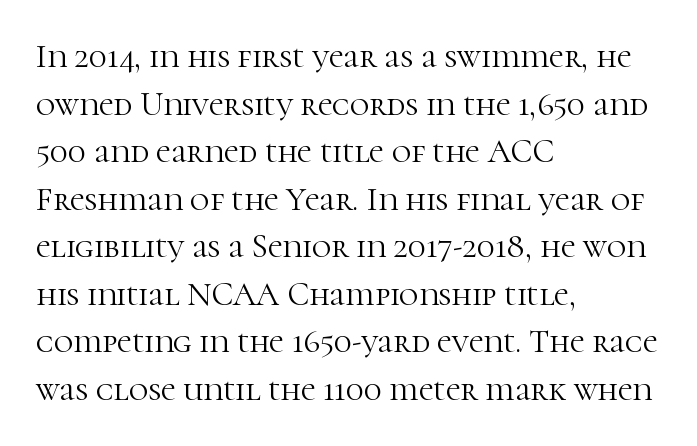
{"serif": "yes", "italic": "no", "bold": "no", "weight": "light", "width": "normal", "stroke_contrast": "high", "x_height": "medium", "monospaced": "no", "underline": "no", "align": "left", "line_spacing": "normal", "line_spacing_ratio": 1.44, "letter_spacing": "normal", "letter_spacing_em": 0.0, "glyph_px": 33}
